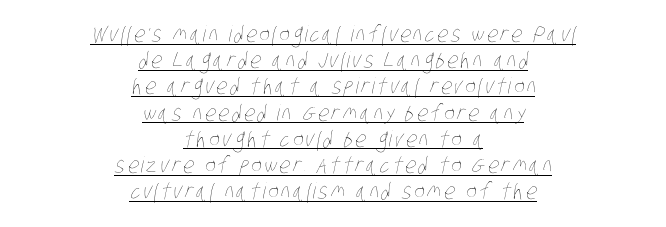
{"bold": "no", "underline": "yes", "align": "center", "line_spacing_ratio": 1.19, "glyph_px": 22}
